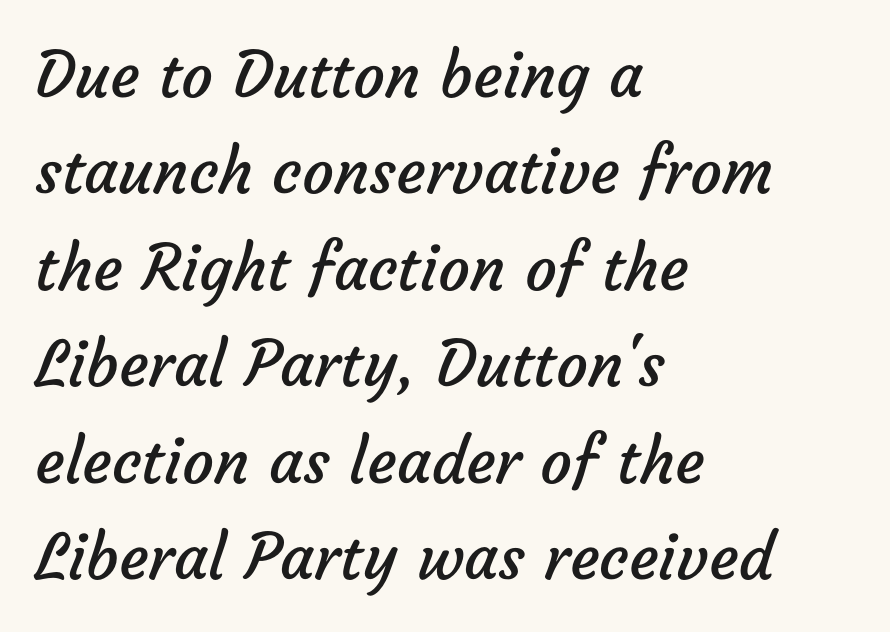
The image shows 63 px regular-weight sans-serif type; set left-aligned, normal line spacing (1.53x), normal letter spacing, not underlined; low stroke contrast and a medium x-height.
